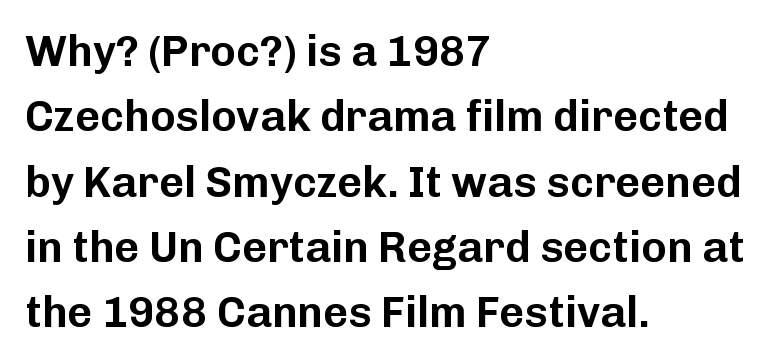
{"serif": "no", "italic": "no", "width": "normal", "stroke_contrast": "low", "x_height": "medium", "monospaced": "no", "underline": "no", "align": "left", "line_spacing": "normal", "line_spacing_ratio": 1.52, "letter_spacing": "normal", "letter_spacing_em": 0.0, "glyph_px": 43}
